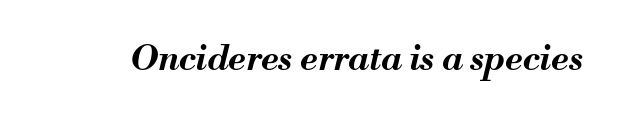
{"italic": "yes", "lean": "right", "slant_degrees": 13, "bold": "yes", "weight": "bold", "width": "normal", "stroke_contrast": "medium", "x_height": "small", "monospaced": "no", "underline": "no", "letter_spacing": "normal", "letter_spacing_em": 0.0, "glyph_px": 35}
